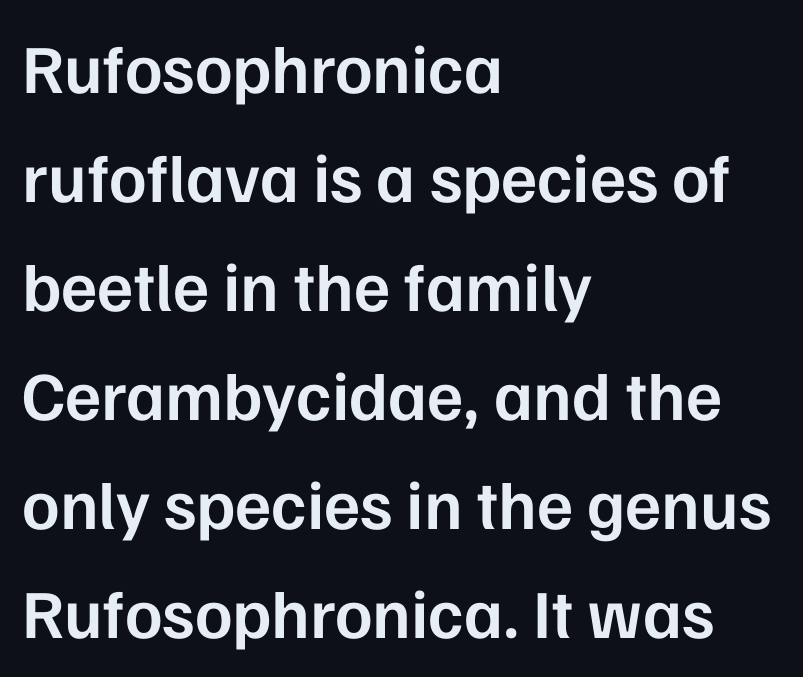
Underline: absent. Layout note: lines flush left. Unlike a traditional serif, this face leaves its strokes unadorned. These lines were composed using upright roman letters. The line-height multiplier appears to be the usual default. This sample has the flowing, uneven cadence of proportional lettering.
